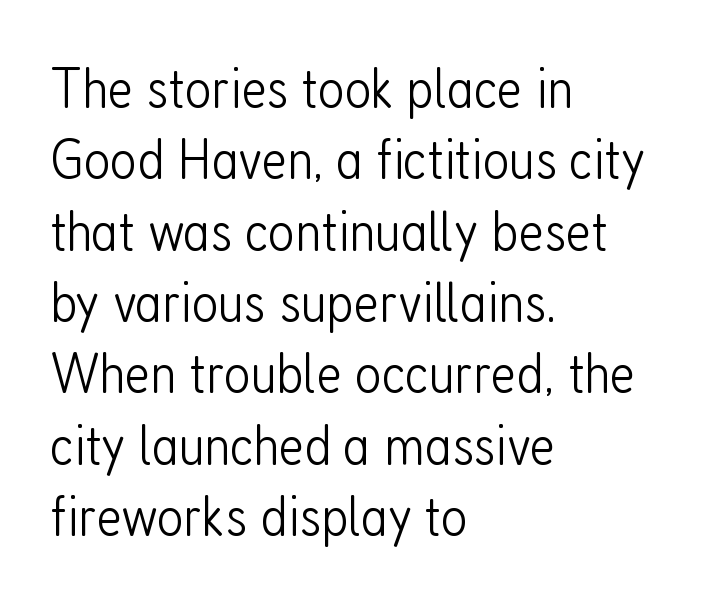
{"serif": "no", "italic": "no", "bold": "no", "weight": "light", "width": "condensed", "stroke_contrast": "low", "x_height": "medium", "monospaced": "no", "underline": "no", "align": "left", "line_spacing_ratio": 1.23, "letter_spacing": "normal", "letter_spacing_em": 0.0, "glyph_px": 58}
